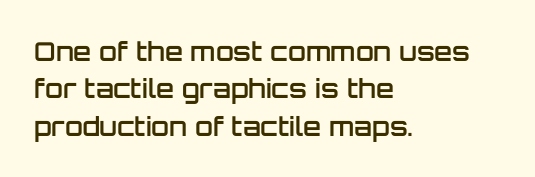
The image shows 26 px text type, upright; set left-aligned, normal line spacing (1.44x), normal letter spacing, not underlined.
